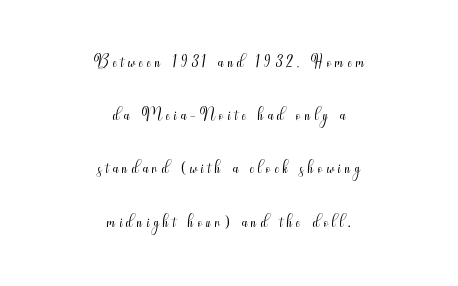
{"bold": "no", "underline": "no", "align": "center", "line_spacing": "loose", "line_spacing_ratio": 2.13, "glyph_px": 25}
